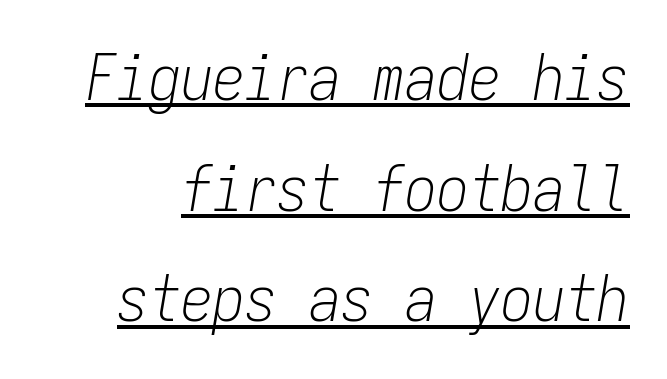
The letterforms sit at book weight or below. Has an underline been added? It has. Nobody touched the tracking dial on this one. In terms of posture, this sample is oblique. Think of a typewriter: that constant character pitch is what you see here.
